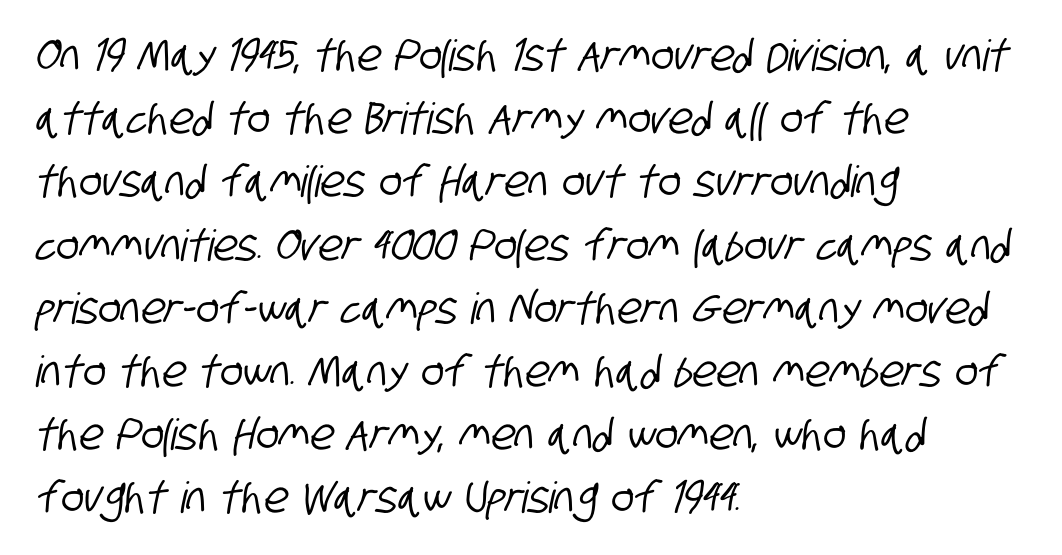
How would I describe the line gaps? Plain and ordinary. Unmarked baselines from the first word to the last. This sample uses a sans-serif face. The type is set solid horizontally, with unmodified tracking. The rendering anchors every line to the left-hand side. The letters advance in unequal steps, a hallmark of proportional type.
